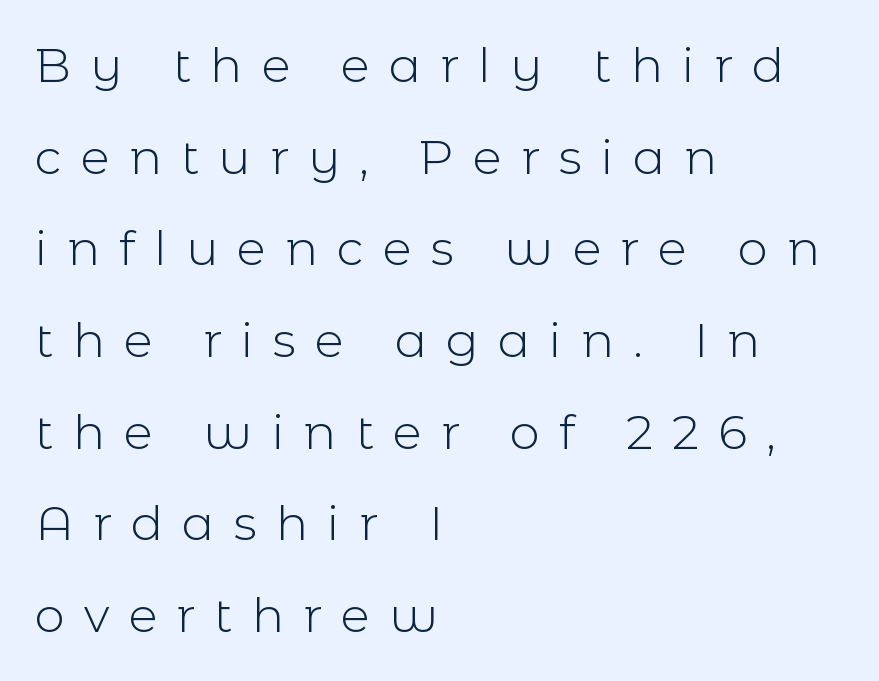
The image shows 48 px light sans-serif type, upright; set left-aligned, loose line spacing (1.91x), unusually wide letter spacing (+0.4 em), not underlined; a medium x-height.
